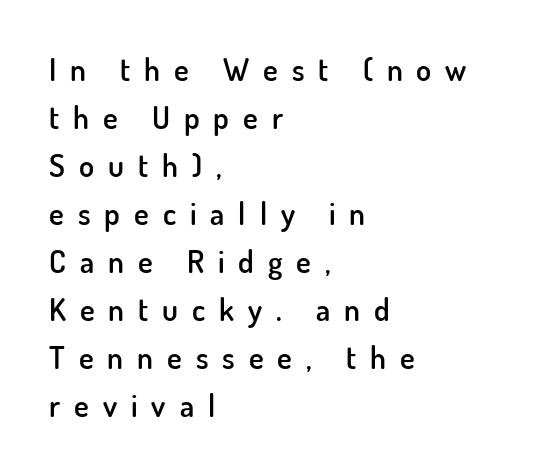
The image shows 31 px semibold sans-serif type, upright; set left-aligned, normal line spacing (1.55x), unusually wide letter spacing (+0.45 em), not underlined; low stroke contrast and a small x-height.
